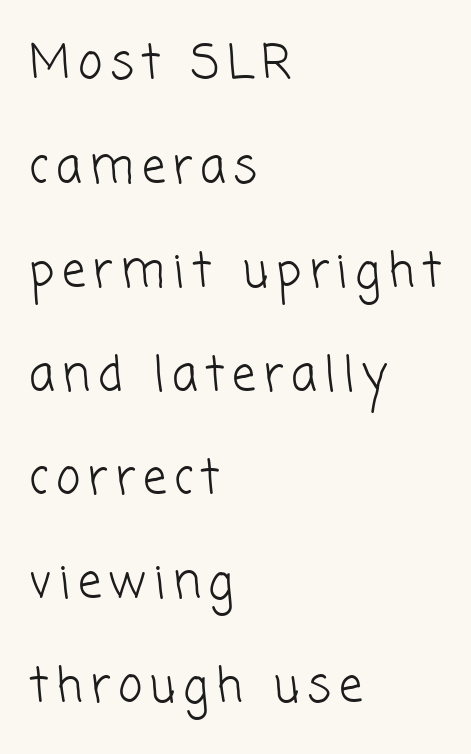
The image shows 47 px light sans-serif type; set left-aligned, loose line spacing (2.21x), not underlined; low stroke contrast and a medium x-height.
